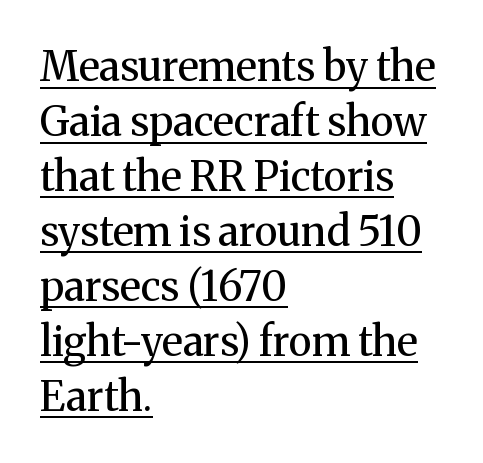
{"serif": "yes", "italic": "no", "bold": "no", "weight": "regular", "width": "normal", "stroke_contrast": "medium", "x_height": "medium", "monospaced": "no", "underline": "yes", "align": "left", "line_spacing": "normal", "line_spacing_ratio": 1.34, "letter_spacing": "normal", "letter_spacing_em": 0.0, "glyph_px": 41}
